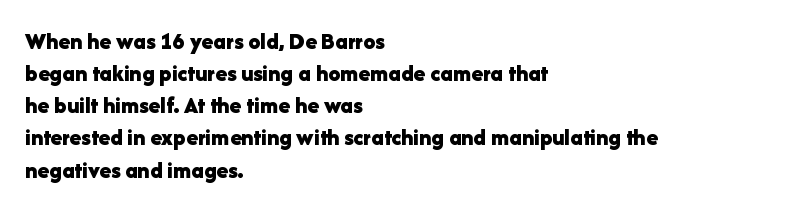
Q: Is the text bold? A: Yes.
Q: Is the text italic (slanted)? A: No, it is upright.
Q: Is the text underlined? A: No.
Q: How is the paragraph aligned? A: Left-aligned.
Q: Is the spacing between letters normal or unusually wide? A: Normal.
Q: Is the spacing between lines tight, normal or loose? A: Normal.
